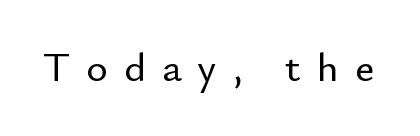
{"serif": "no", "italic": "no", "width": "normal", "stroke_contrast": "low", "x_height": "small", "monospaced": "no", "underline": "no", "letter_spacing": "wide", "letter_spacing_em": 0.39, "glyph_px": 41}
